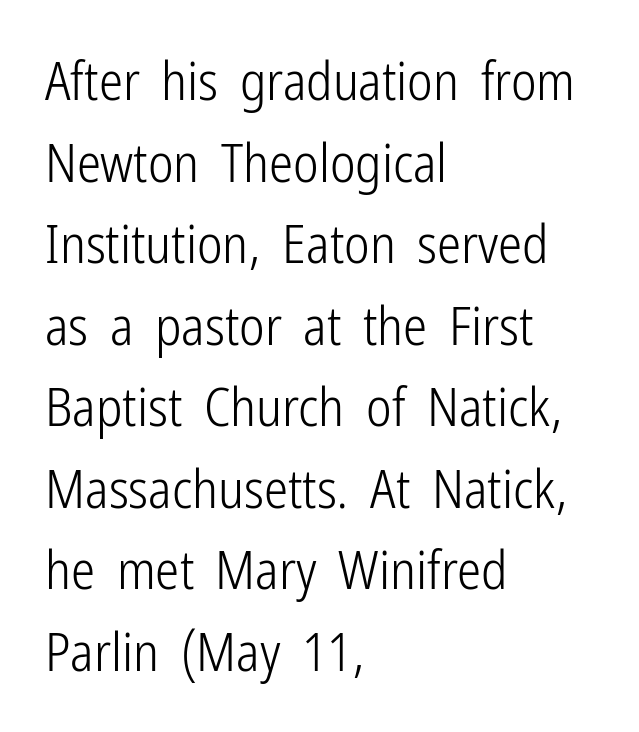
The weight would be labelled regular, book, light, or lighter still. You can tell it's not italic because the verticals are truly vertical. The gap between lines stays unmarked. One glance says typical: line gaps are just what's usual. Letter spacing: default. A typesetter would label this face a sans.
